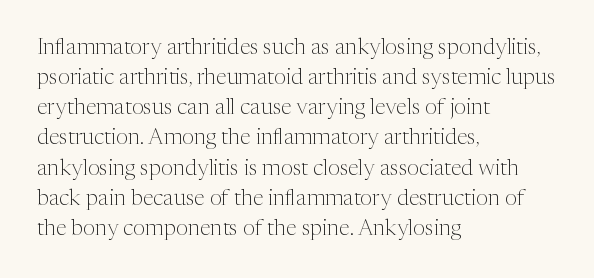
Q: Is the text bold? A: No.
Q: Is the text italic (slanted)? A: No, it is upright.
Q: Is the text underlined? A: No.
Q: How is the paragraph aligned? A: Left-aligned.
Q: Is the spacing between letters normal or unusually wide? A: Normal.
Q: Is the spacing between lines tight, normal or loose? A: Normal.
